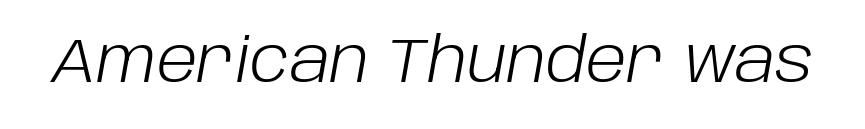
{"italic": "yes", "lean": "right", "slant_degrees": 10, "bold": "no", "weight": "light", "width": "normal", "stroke_contrast": "low", "x_height": "large", "monospaced": "no", "underline": "no", "letter_spacing": "normal", "letter_spacing_em": 0.0, "glyph_px": 62}
